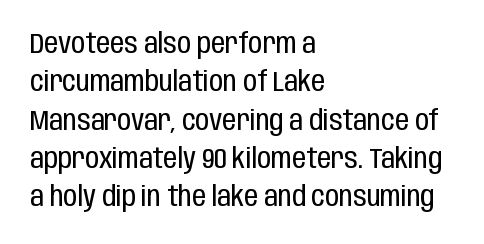
The image shows 28 px regular-weight, condensed sans-serif type, upright; set left-aligned, normal line spacing (1.37x), normal letter spacing, not underlined; low stroke contrast and a large x-height.
